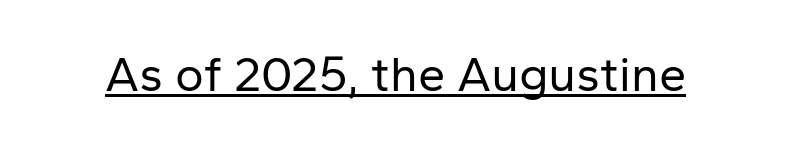
{"serif": "no", "italic": "no", "bold": "no", "weight": "regular", "width": "normal", "stroke_contrast": "low", "x_height": "medium", "monospaced": "no", "underline": "yes", "letter_spacing": "normal", "letter_spacing_em": 0.0, "glyph_px": 49}
